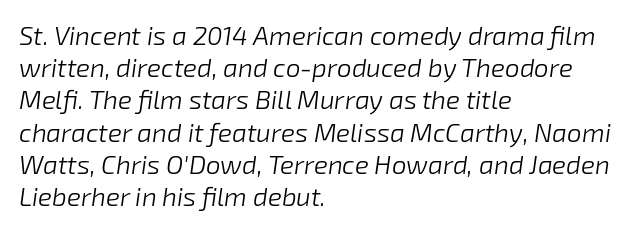
Q: Is the text bold? A: No.
Q: Is the text italic (slanted)? A: Yes, it leans right by about 8 degrees.
Q: Is the text underlined? A: No.
Q: How is the paragraph aligned? A: Left-aligned.
Q: Is the spacing between letters normal or unusually wide? A: Normal.
